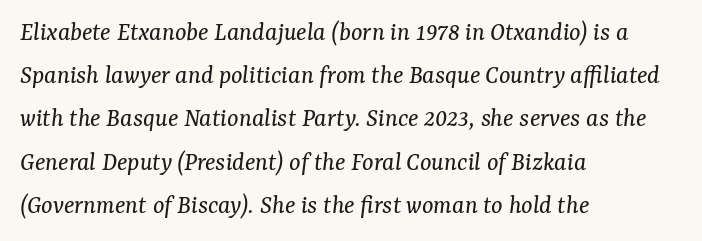
The area under the type is left untouched. Casual observation: everything's shoved over to the left. No chunkiness to these letters — they're not bold. The vertical gap from one line to the next is medium.
